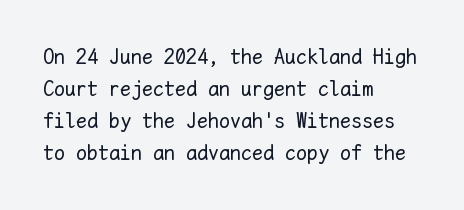
Q: Is the text bold? A: No.
Q: Is the text italic (slanted)? A: No, it is upright.
Q: Is the text underlined? A: No.
Q: How is the paragraph aligned? A: Left-aligned.
Q: Is the spacing between letters normal or unusually wide? A: Normal.
Q: Is the spacing between lines tight, normal or loose? A: Normal.
